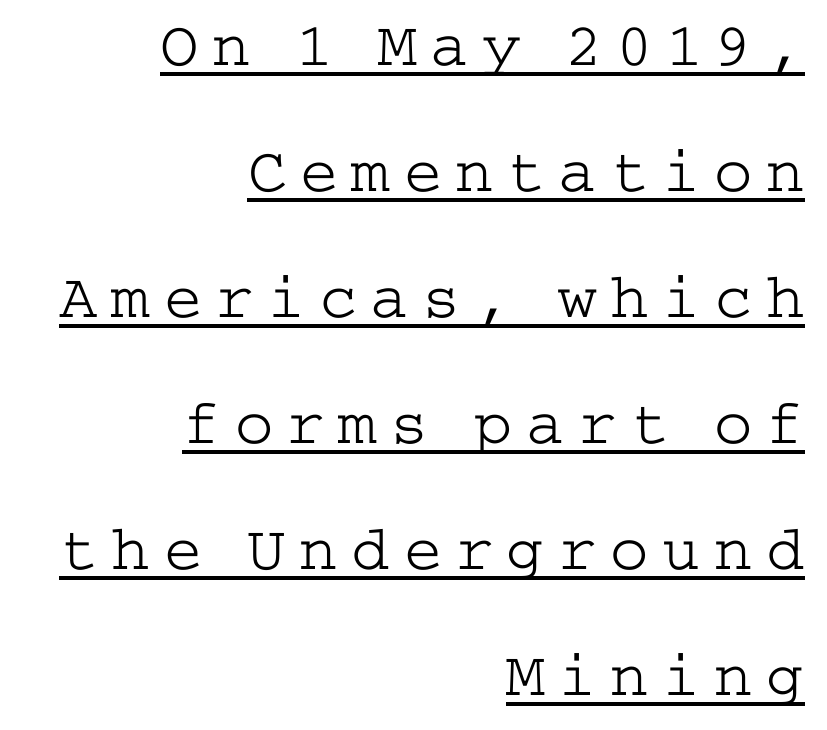
How would I describe the line gaps? Wide and relaxed. Stroke mass is kept to a normal reading level or below. Is there an underline? Yes — a line sits under the letters. The horizontal fit of the characters is loose and conspicuously gappy. Old-style or modern, the face here clearly has serifs. Unlike italic type, these characters show no tilt at all.
